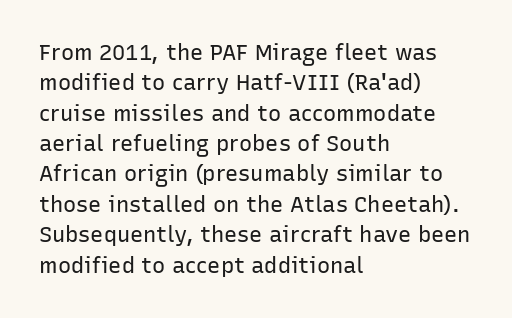
The image shows 22 px text type, upright; set left-aligned, normal line spacing (1.38x), normal letter spacing, not underlined.
